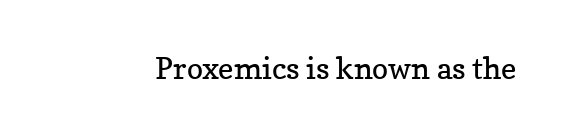
{"serif": "yes", "italic": "no", "bold": "no", "weight": "regular", "width": "normal", "stroke_contrast": "low", "x_height": "medium", "monospaced": "no", "underline": "no", "letter_spacing": "normal", "letter_spacing_em": 0.0, "glyph_px": 30}
